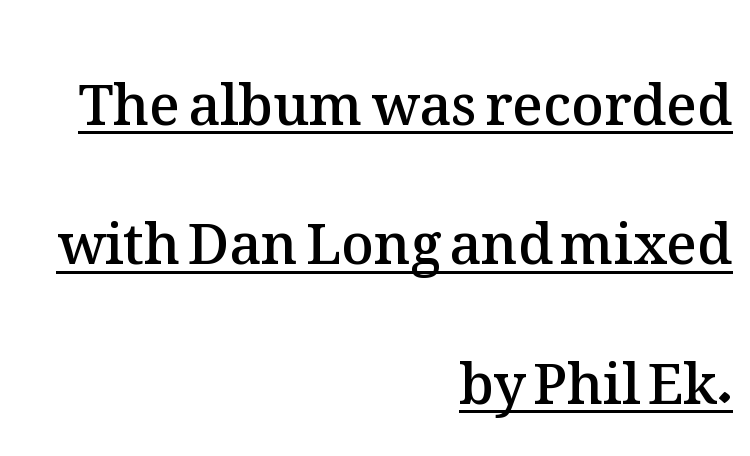
Typeset ragged left — the right edge is the straight one. This rendering features underlined lettering. The face used here is proportionally spaced, like ordinary book or web type. The rendering uses a semibold face; strokes are thickened but not to full bold.
